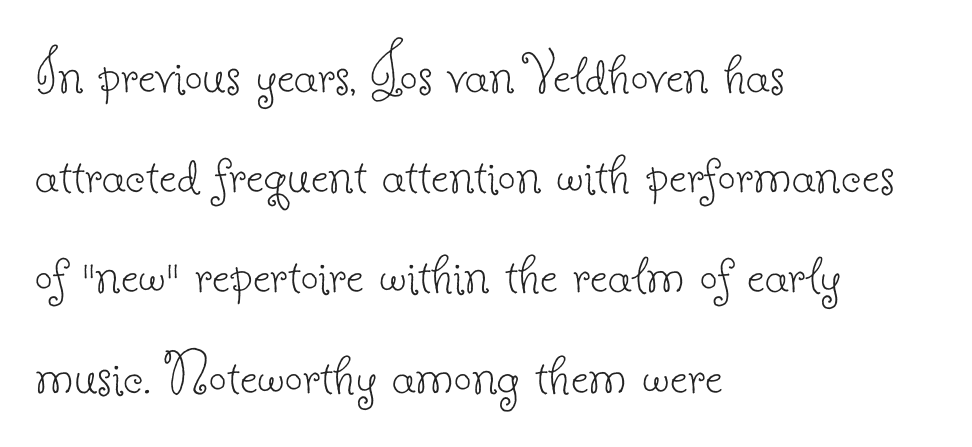
Q: Is the text bold? A: No.
Q: Is the text italic (slanted)? A: No, it is upright.
Q: Is the typeface a serif or a sans-serif typeface? A: Serif.
Q: Is the text underlined? A: No.
Q: How is the paragraph aligned? A: Left-aligned.
Q: Is the spacing between letters normal or unusually wide? A: Normal.
Q: Is the spacing between lines tight, normal or loose? A: Normal.
Q: Width (condensed, normal, or wide)? A: Normal.
Q: Stroke contrast? A: Low.
Q: x-height? A: Small.
Q: Monospaced? A: No.
